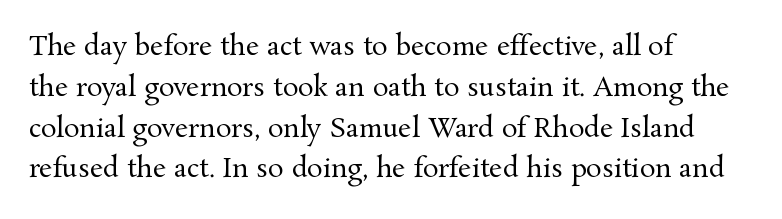
Q: Is the text bold? A: No.
Q: Is the text italic (slanted)? A: No, it is upright.
Q: Is the text underlined? A: No.
Q: How is the paragraph aligned? A: Left-aligned.
Q: Is the spacing between letters normal or unusually wide? A: Normal.
Q: Is the spacing between lines tight, normal or loose? A: Normal.
